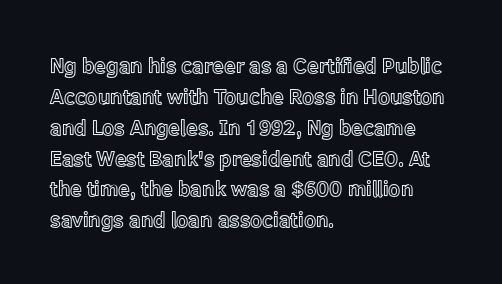
{"italic": "no", "underline": "no", "align": "left", "line_spacing": "normal", "line_spacing_ratio": 1.47, "letter_spacing": "normal", "letter_spacing_em": 0.0, "glyph_px": 21}
